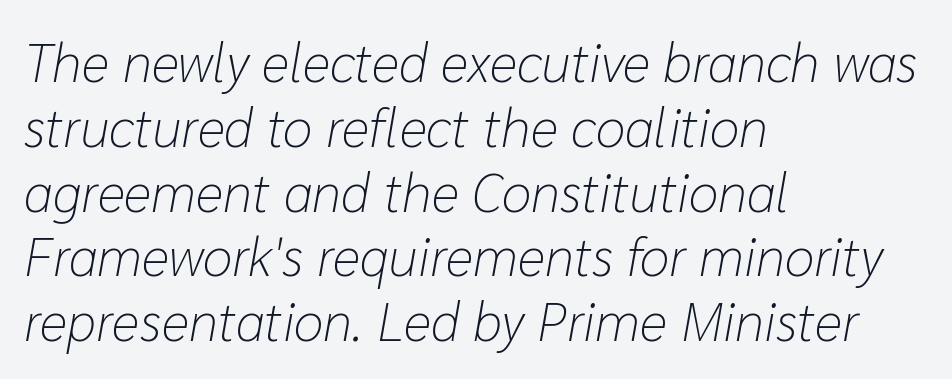
Q: Is the text bold? A: No.
Q: Is the text italic (slanted)? A: Yes, it leans right by about 10 degrees.
Q: Is the text underlined? A: No.
Q: How is the paragraph aligned? A: Left-aligned.
Q: Is the spacing between letters normal or unusually wide? A: Normal.
Q: Width (condensed, normal, or wide)? A: Normal.
Q: Stroke contrast? A: Low.
Q: x-height? A: Medium.
Q: Monospaced? A: No.
